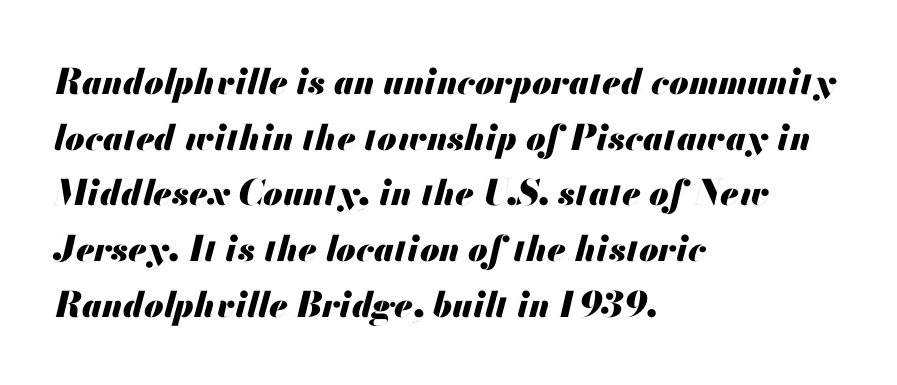
Q: Is the text bold? A: Yes.
Q: Is the text italic (slanted)? A: Yes, it leans right by about 13 degrees.
Q: Is the text underlined? A: No.
Q: How is the paragraph aligned? A: Left-aligned.
Q: Is the spacing between letters normal or unusually wide? A: Normal.
Q: Is the spacing between lines tight, normal or loose? A: Normal.
Q: Width (condensed, normal, or wide)? A: Normal.
Q: Stroke contrast? A: Medium.
Q: x-height? A: Small.
Q: Monospaced? A: No.
